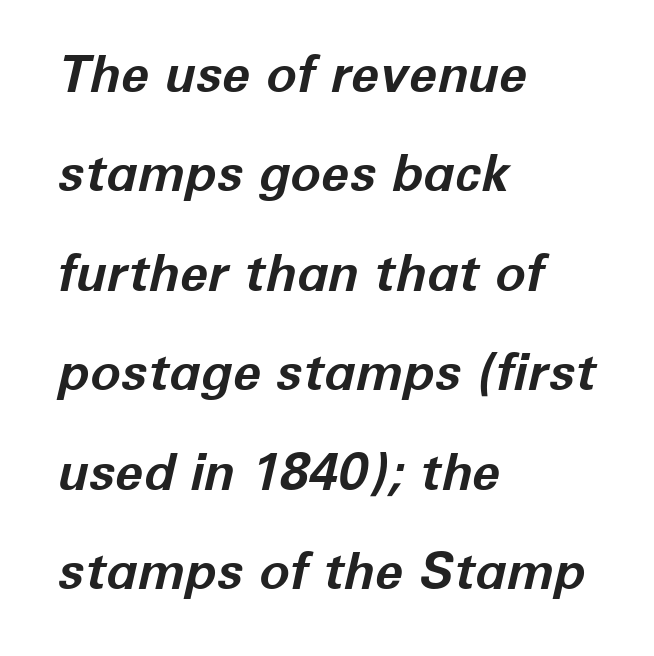
Q: Is the text bold? A: Yes.
Q: Is the text italic (slanted)? A: Yes, it leans right by about 12 degrees.
Q: Is the text underlined? A: No.
Q: How is the paragraph aligned? A: Left-aligned.
Q: Is the spacing between letters normal or unusually wide? A: Normal.
Q: Is the spacing between lines tight, normal or loose? A: Loose.
Q: Width (condensed, normal, or wide)? A: Normal.
Q: Stroke contrast? A: Low.
Q: x-height? A: Medium.
Q: Monospaced? A: No.
